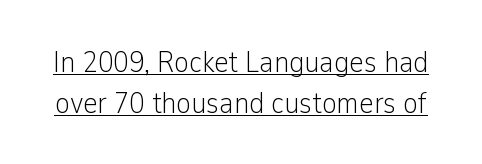
The image shows 31 px light, condensed sans-serif type, upright; set normal line spacing (1.32x), normal letter spacing, underlined; low stroke contrast and a medium x-height.
